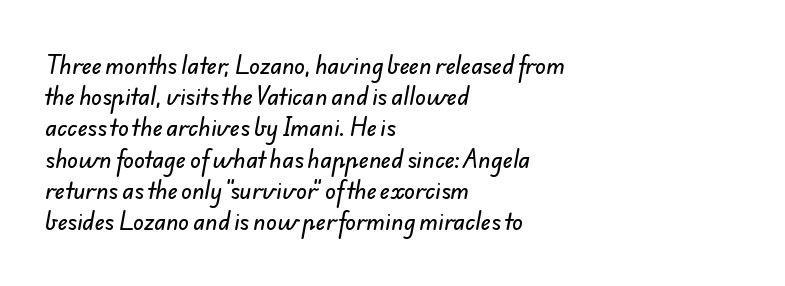
Check the space under the baseline: it is left empty. The rag falls on the right side of this text block. The passage shown has conventional tracking throughout. Each new line begins a customary step beneath the previous one.
